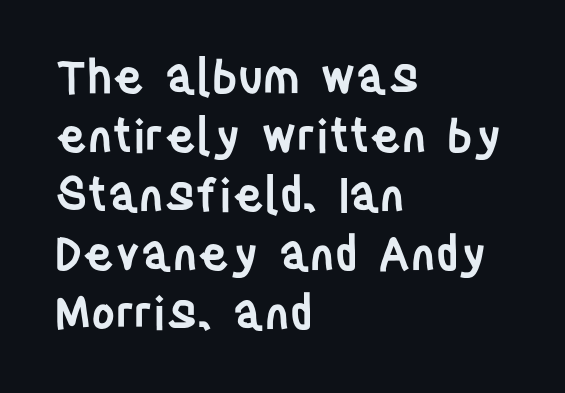
The rag falls on the right side of this text block. The string is rendered with underlining switched off. Style check: upright. Varying glyph widths throughout — classic text-font behaviour. Its strokes are somewhat broadened, the hallmark of semibold type. Look at the bottom of the vertical strokes: they stop flat, with no serifs.
